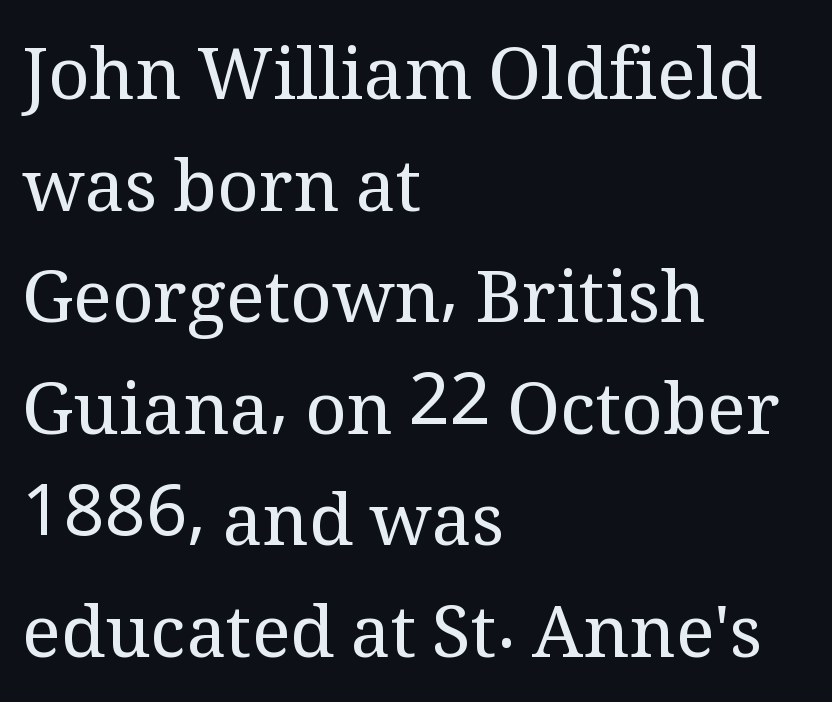
The image shows 72 px regular-weight serif type, upright; set left-aligned, normal line spacing (1.55x), normal letter spacing, not underlined; medium stroke contrast and a medium x-height.
